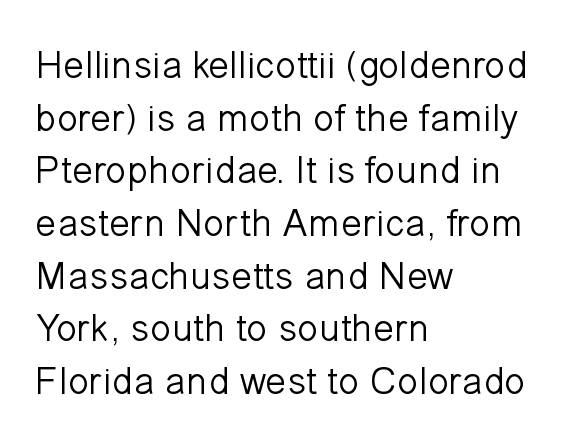
The image shows 39 px light sans-serif type, upright; set left-aligned, normal line spacing (1.35x), normal letter spacing, not underlined; low stroke contrast and a medium x-height.
